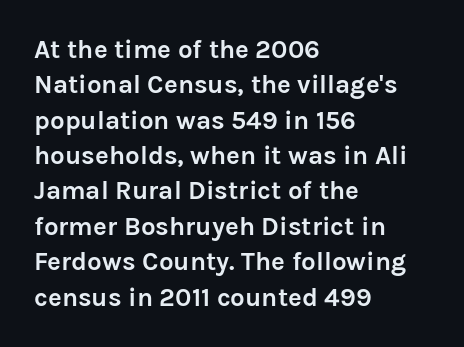
Normally led — the rows are evenly, conventionally spaced. A roman cut, with each character standing at attention. The gaps between neighbouring characters are ordinary and unremarkable. The words here are not underlined. Left-aligned paragraph, ragged on the right. The typesetting leans heavy: a genuine bold.
